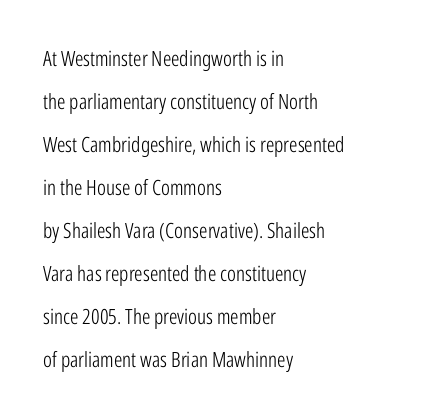
Descender tails drop into unmarked territory. Vertically, the passage feels expansive, rows floating well apart. The text block is weighted toward the left margin, trailing off unevenly rightward. Posture: straight, roman, zero tilt. No chunkiness to these letters — they're not bold. Inter-character spacing is left at the font's built-in metrics.
